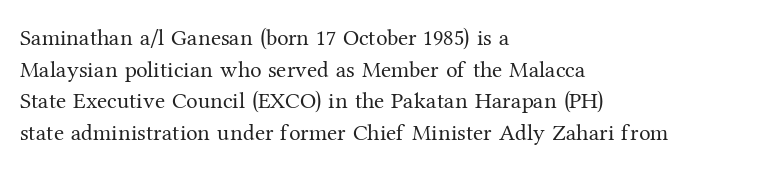
A roman cut, with each character standing at attention. Line spacing here is normal. The text block is weighted toward the left margin, trailing off unevenly rightward. Lines of text with bare space underneath. Nothing unusual about the tracking: characters are spaced as the font intends. A quiet, ordinary-to-light weight characterises the typeface.
